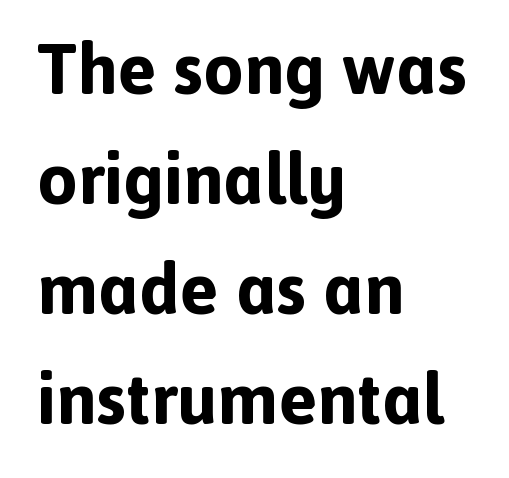
{"serif": "no", "italic": "no", "bold": "yes", "weight": "bold", "width": "normal", "x_height": "medium", "monospaced": "no", "underline": "no", "align": "left", "line_spacing": "normal", "line_spacing_ratio": 1.53, "letter_spacing": "normal", "letter_spacing_em": 0.0, "glyph_px": 72}
